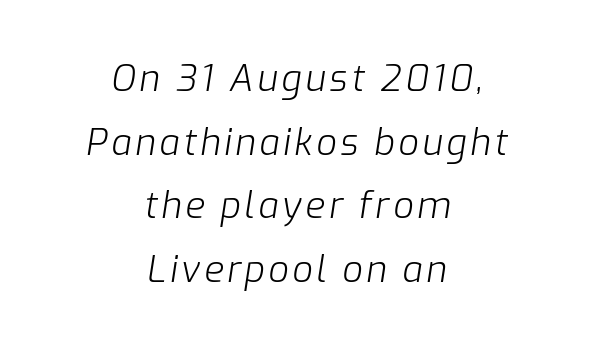
Varying glyph widths throughout — classic text-font behaviour. Stem width sits at or under what a default text font uses. Designer's note — italics engaged. The lines are quadded center. This rendering features lettering with no underline.
